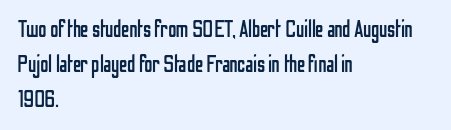
The image shows 23 px text type, upright; set left-aligned, normal line spacing (1.52x), normal letter spacing, not underlined.
